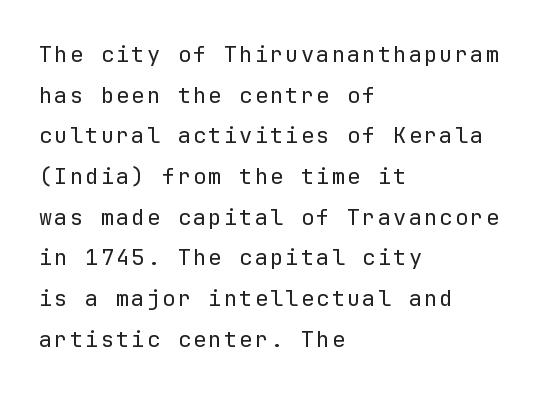
Check the space under the baseline: it is left empty. Ordinary non-slanted type is in use. One-word summary of the alignment: left. Is this a heavy cut? Hardly; it is regular or lighter.
